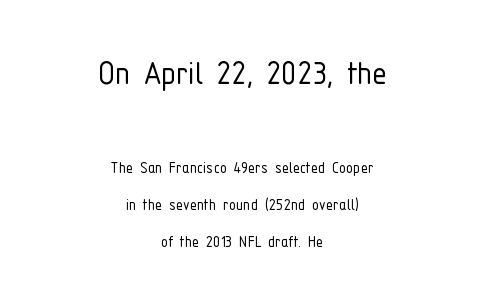
Q: Is the text bold? A: No.
Q: Is the text italic (slanted)? A: No, it is upright.
Q: Is the typeface a serif or a sans-serif typeface? A: Sans-serif.
Q: Is the text underlined? A: No.
Q: How is the paragraph aligned? A: Centered.
Q: Is the spacing between letters normal or unusually wide? A: Normal.
Q: Is the spacing between lines tight, normal or loose? A: Loose.
Q: Which block of text is set in a larger size, the first (top) or the second (bottom)? A: The first (top) one.
Q: Width (condensed, normal, or wide)? A: Condensed.
Q: Stroke contrast? A: Low.
Q: x-height? A: Medium.
Q: Monospaced? A: No.
